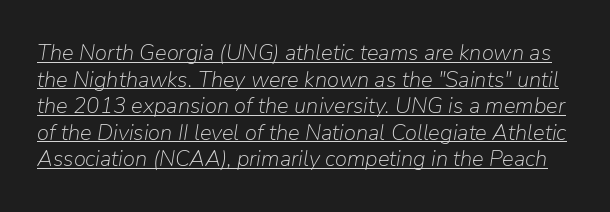
Look at the tracking — it's just the regular setting, nothing added. Observe the lean: these are italic letterforms. Quick note: underline on. The cut favours lightness, reaching ordinary text weight at its darkest.
